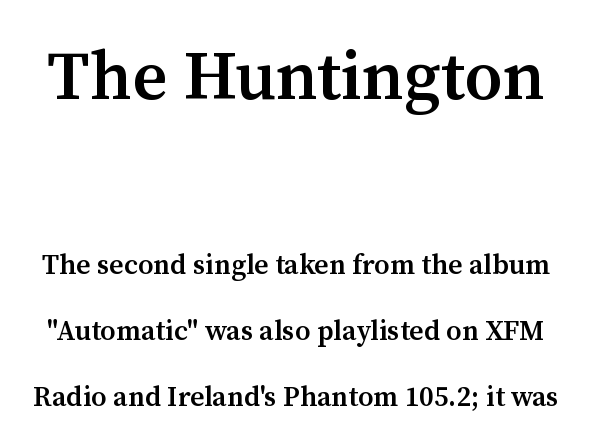
Q: Is the text bold? A: Semi-bold.
Q: Is the text italic (slanted)? A: No, it is upright.
Q: Is the typeface a serif or a sans-serif typeface? A: Serif.
Q: Is the text underlined? A: No.
Q: Is the spacing between letters normal or unusually wide? A: Normal.
Q: Is the spacing between lines tight, normal or loose? A: Loose.
Q: Which block of text is set in a larger size, the first (top) or the second (bottom)? A: The first (top) one.
Q: Width (condensed, normal, or wide)? A: Normal.
Q: Stroke contrast? A: Medium.
Q: x-height? A: Medium.
Q: Monospaced? A: No.
